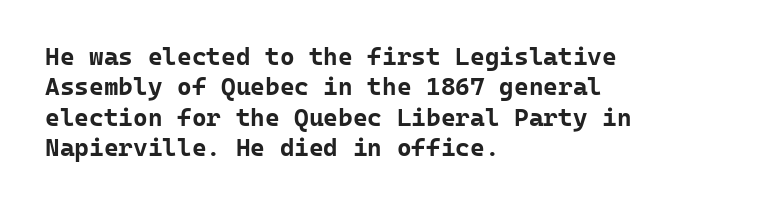
Q: Is the text bold? A: Yes.
Q: Is the text italic (slanted)? A: No, it is upright.
Q: Is the text underlined? A: No.
Q: How is the paragraph aligned? A: Left-aligned.
Q: Is the spacing between letters normal or unusually wide? A: Normal.
